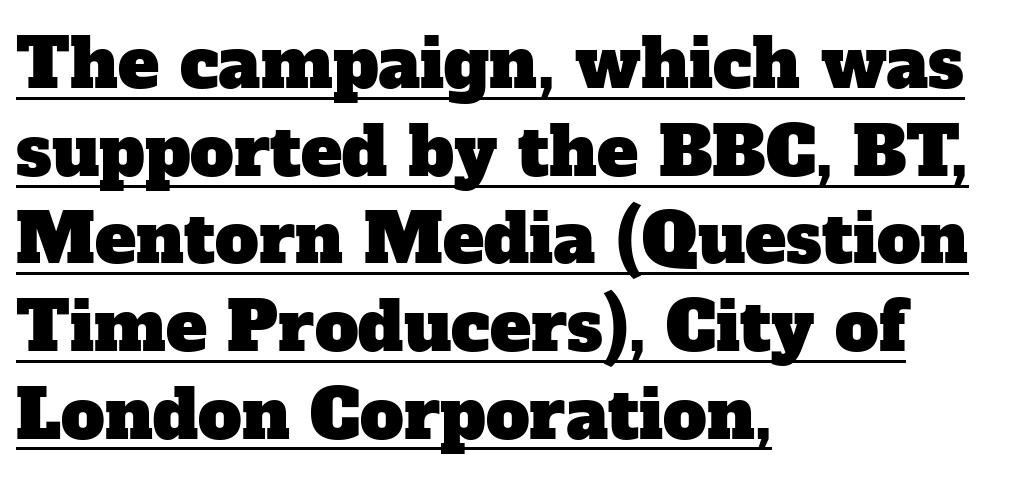
Q: Is the typeface a serif or a sans-serif typeface? A: Serif.
Q: Is the text underlined? A: Yes.
Q: How is the paragraph aligned? A: Left-aligned.
Q: Is the spacing between letters normal or unusually wide? A: Normal.
Q: Is the spacing between lines tight, normal or loose? A: Normal.
Q: Width (condensed, normal, or wide)? A: Normal.
Q: Stroke contrast? A: Low.
Q: x-height? A: Medium.
Q: Monospaced? A: No.
